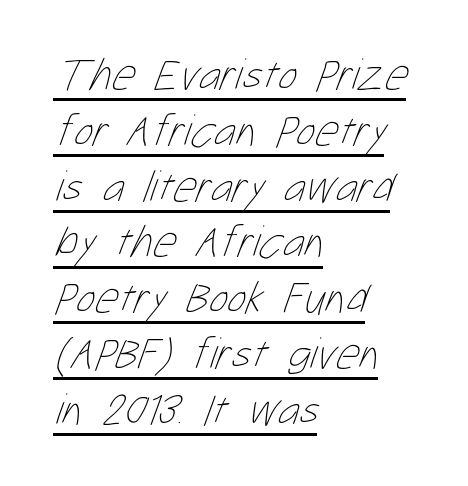
The image shows 45 px thin, condensed type; set left-aligned, line spacing 1.24x, normal letter spacing, underlined; low stroke contrast and a medium x-height.
